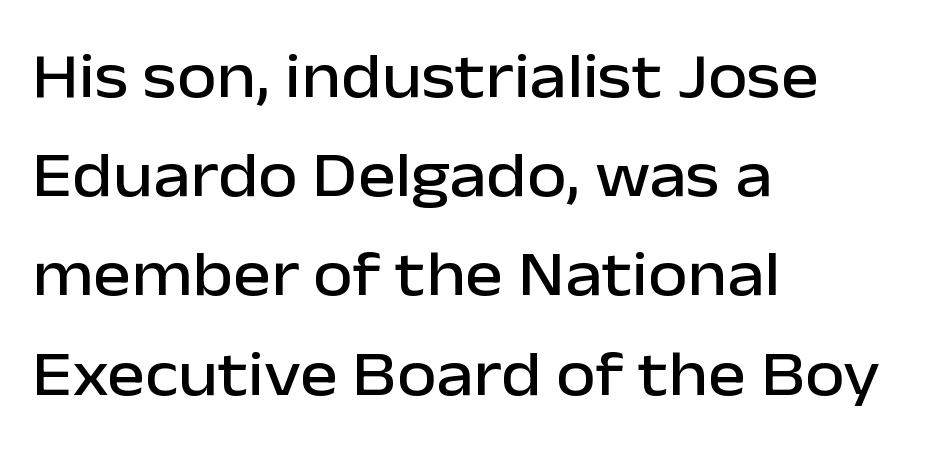
The image shows 64 px sans-serif type, upright; set left-aligned, normal line spacing (1.55x), normal letter spacing, not underlined; low stroke contrast and a medium x-height.
